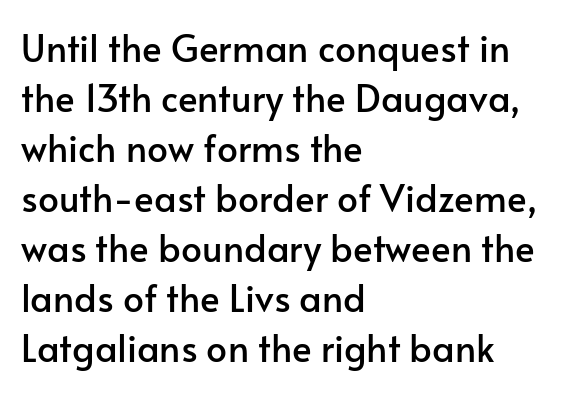
Q: Is the text italic (slanted)? A: No, it is upright.
Q: Is the typeface a serif or a sans-serif typeface? A: Sans-serif.
Q: Is the text underlined? A: No.
Q: How is the paragraph aligned? A: Left-aligned.
Q: Is the spacing between letters normal or unusually wide? A: Normal.
Q: Is the spacing between lines tight, normal or loose? A: Normal.
Q: Width (condensed, normal, or wide)? A: Normal.
Q: Stroke contrast? A: Low.
Q: x-height? A: Small.
Q: Monospaced? A: No.
